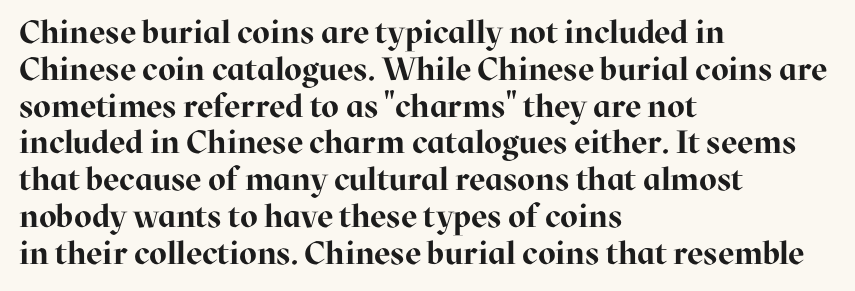
Q: Is the text bold? A: Yes.
Q: Is the text italic (slanted)? A: No, it is upright.
Q: Is the typeface a serif or a sans-serif typeface? A: Serif.
Q: Is the text underlined? A: No.
Q: How is the paragraph aligned? A: Left-aligned.
Q: Is the spacing between letters normal or unusually wide? A: Normal.
Q: Is the spacing between lines tight, normal or loose? A: Tight.
Q: Width (condensed, normal, or wide)? A: Normal.
Q: Stroke contrast? A: High.
Q: x-height? A: Medium.
Q: Monospaced? A: No.
